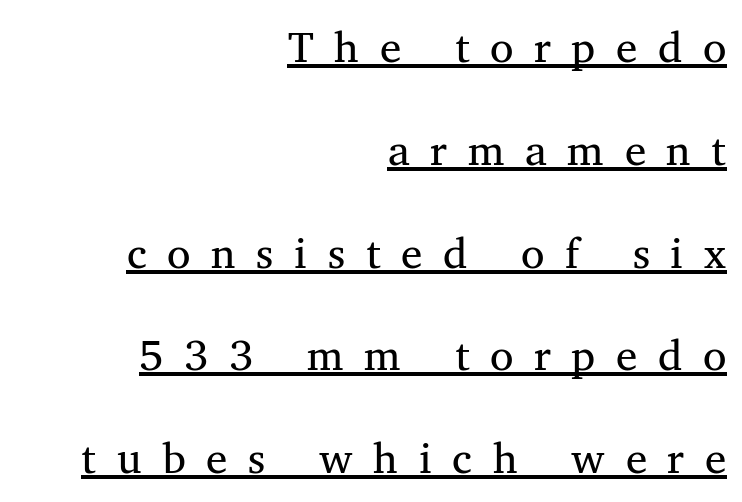
{"serif": "yes", "italic": "no", "width": "normal", "stroke_contrast": "medium", "x_height": "medium", "monospaced": "no", "underline": "yes", "align": "right", "line_spacing": "loose", "line_spacing_ratio": 2.39, "letter_spacing": "wide", "letter_spacing_em": 0.48, "glyph_px": 43}
